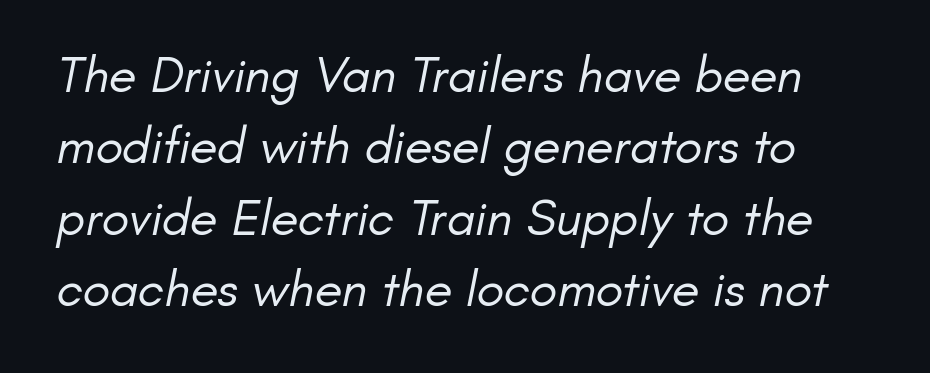
Q: Is the text bold? A: No.
Q: Is the typeface a serif or a sans-serif typeface? A: Sans-serif.
Q: Is the text underlined? A: No.
Q: How is the paragraph aligned? A: Left-aligned.
Q: Is the spacing between letters normal or unusually wide? A: Normal.
Q: Is the spacing between lines tight, normal or loose? A: Normal.
Q: Width (condensed, normal, or wide)? A: Normal.
Q: Stroke contrast? A: Low.
Q: x-height? A: Small.
Q: Monospaced? A: No.
